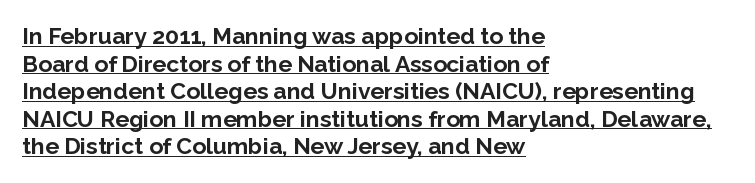
Q: Is the text bold? A: Yes.
Q: Is the text italic (slanted)? A: No, it is upright.
Q: Is the text underlined? A: Yes.
Q: How is the paragraph aligned? A: Left-aligned.
Q: Is the spacing between letters normal or unusually wide? A: Normal.
